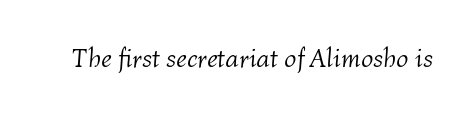
The image shows 27 px text type, italic (leaning right); set normal letter spacing, not underlined.
